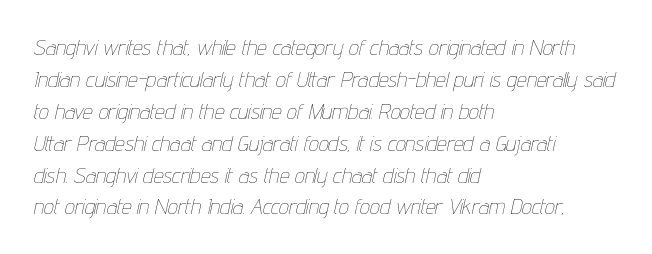
The image shows 22 px text type, italic (leaning right); set left-aligned, normal line spacing (1.45x), normal letter spacing, not underlined.
